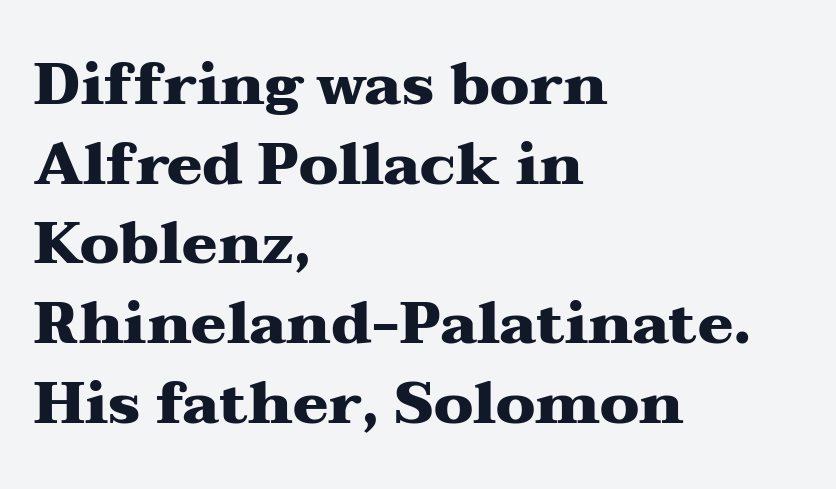
Summary of vertical rhythm: regular, with standard interline spacing. The words here are not underlined. Nope, not italic — everything's standing straight. In terms of letterform style, serifs are clearly present. Line starts are locked; line ends wander.
